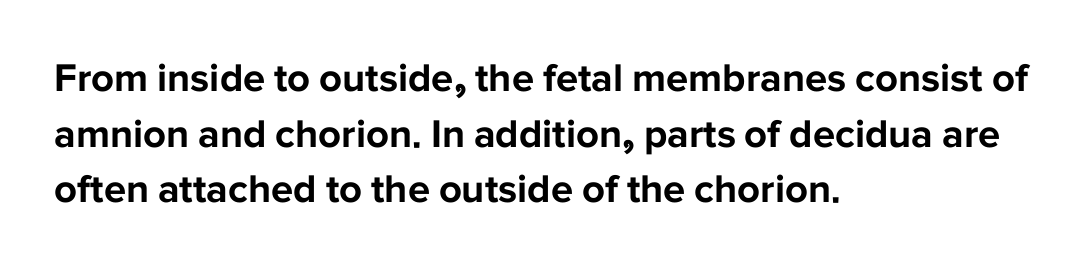
Q: Is the text bold? A: Yes.
Q: Is the text italic (slanted)? A: No, it is upright.
Q: Is the typeface a serif or a sans-serif typeface? A: Sans-serif.
Q: Is the text underlined? A: No.
Q: How is the paragraph aligned? A: Left-aligned.
Q: Is the spacing between letters normal or unusually wide? A: Normal.
Q: Is the spacing between lines tight, normal or loose? A: Normal.
Q: Width (condensed, normal, or wide)? A: Normal.
Q: Stroke contrast? A: Low.
Q: x-height? A: Medium.
Q: Monospaced? A: No.
